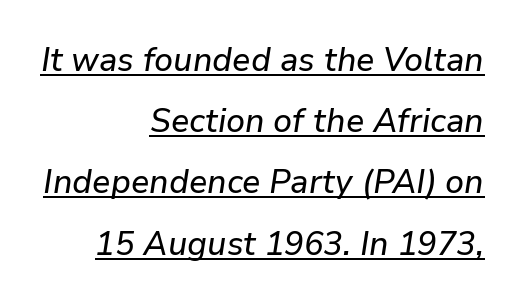
{"italic": "yes", "lean": "right", "slant_degrees": 9, "width": "normal", "stroke_contrast": "low", "x_height": "medium", "monospaced": "no", "underline": "yes", "align": "right", "line_spacing_ratio": 1.8, "letter_spacing": "normal", "letter_spacing_em": 0.0, "glyph_px": 34}
